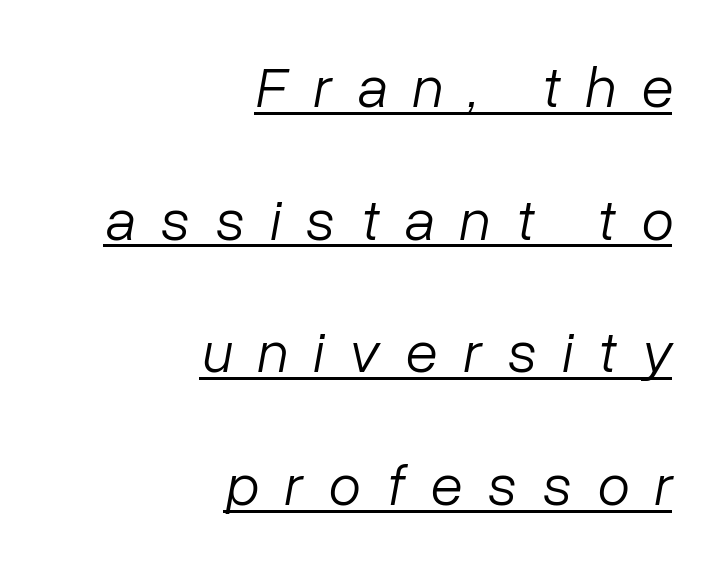
{"italic": "yes", "lean": "right", "slant_degrees": 10, "bold": "no", "weight": "light", "width": "normal", "stroke_contrast": "low", "x_height": "medium", "monospaced": "no", "underline": "yes", "align": "right", "line_spacing": "loose", "line_spacing_ratio": 2.25, "letter_spacing": "wide", "letter_spacing_em": 0.43, "glyph_px": 59}
